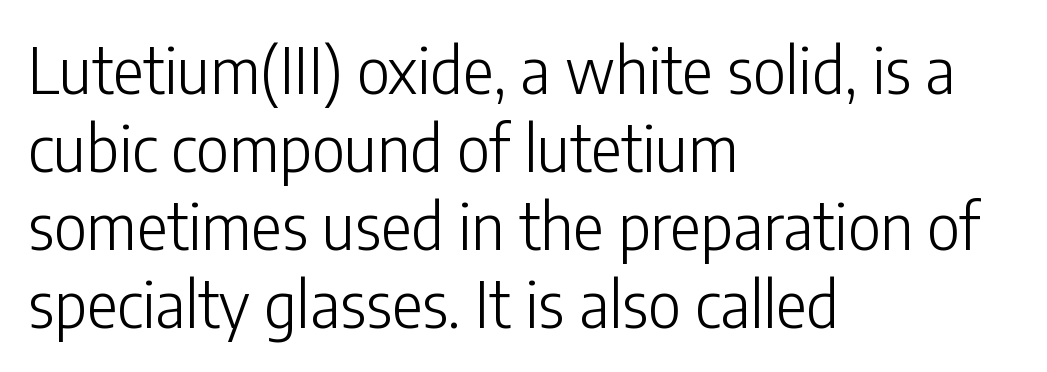
Looks like regular typesetting: each glyph gets only the width it needs. The text was rendered using a sans face with plain stroke endings. On a weight scale, this lands at 450 or below. Left-aligned paragraph, ragged on the right.
